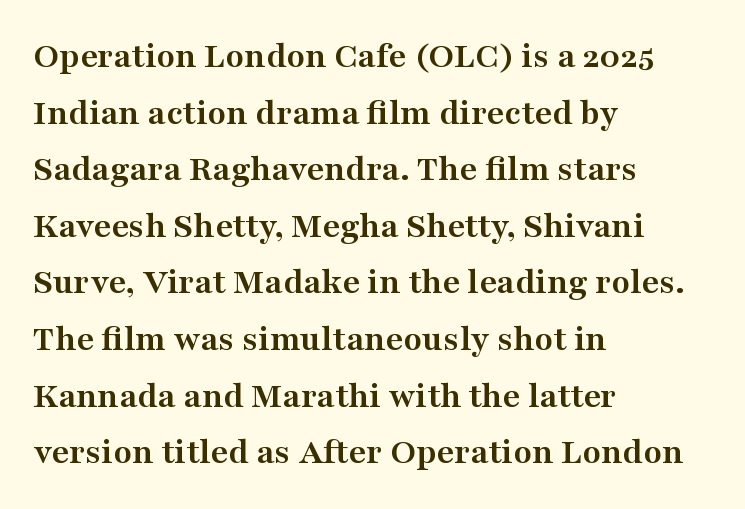
Here the designer chose a conventional face with non-uniform glyph widths. One glance says typical: line gaps are just what's usual. Any mark beneath the type? The region is blank. Short and long lines alike share a common starting point at left. There is no visible air inserted between adjacent glyphs.
